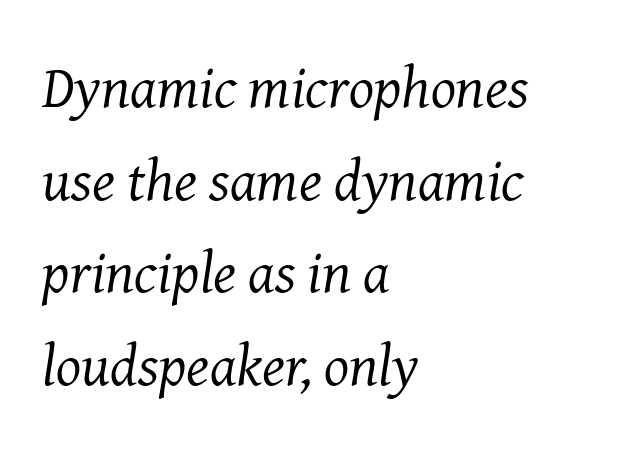
The image shows 59 px regular-weight serif type, italic (leaning right); set left-aligned, normal line spacing (1.57x), normal letter spacing, not underlined; medium stroke contrast and a medium x-height.
